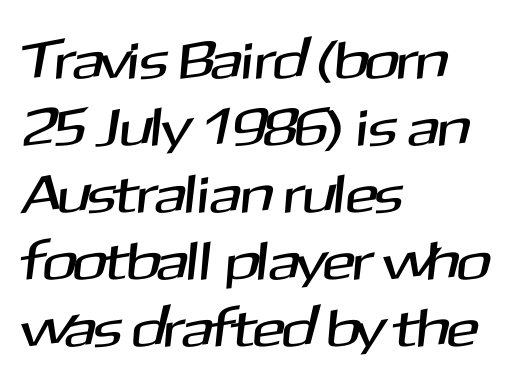
The image shows 54 px sans-serif type; set left-aligned, line spacing 1.24x, normal letter spacing, not underlined; medium stroke contrast and a medium x-height.
